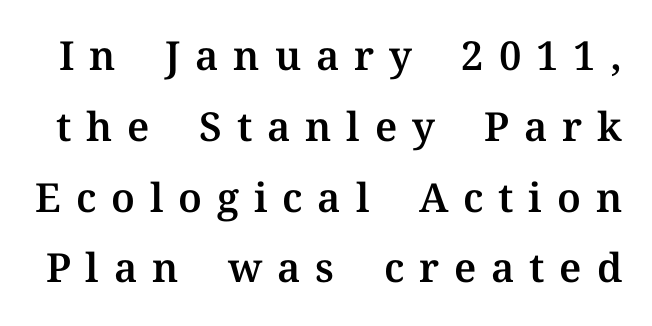
The image shows 40 px serif type, upright; set line spacing 1.77x, unusually wide letter spacing (+0.37 em), not underlined; medium stroke contrast and a medium x-height.
